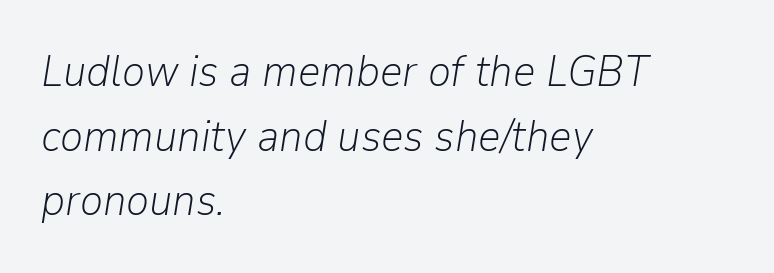
The image shows 44 px light type, italic (leaning right); set left-aligned, normal line spacing (1.47x), normal letter spacing, not underlined; low stroke contrast and a medium x-height.
